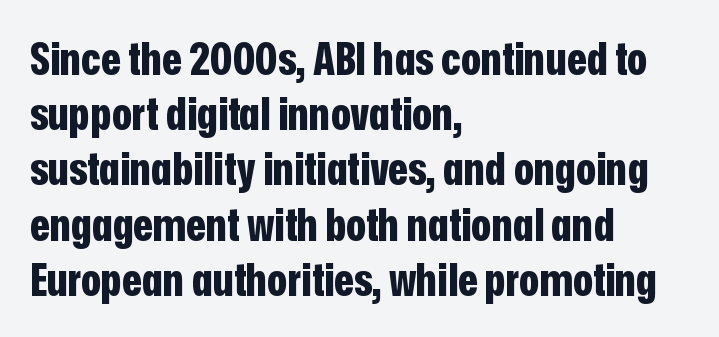
Q: Is the text bold? A: Yes.
Q: Is the text italic (slanted)? A: No, it is upright.
Q: Is the typeface a serif or a sans-serif typeface? A: Sans-serif.
Q: Is the text underlined? A: No.
Q: How is the paragraph aligned? A: Left-aligned.
Q: Is the spacing between letters normal or unusually wide? A: Normal.
Q: Width (condensed, normal, or wide)? A: Condensed.
Q: Stroke contrast? A: Low.
Q: x-height? A: Medium.
Q: Monospaced? A: No.
